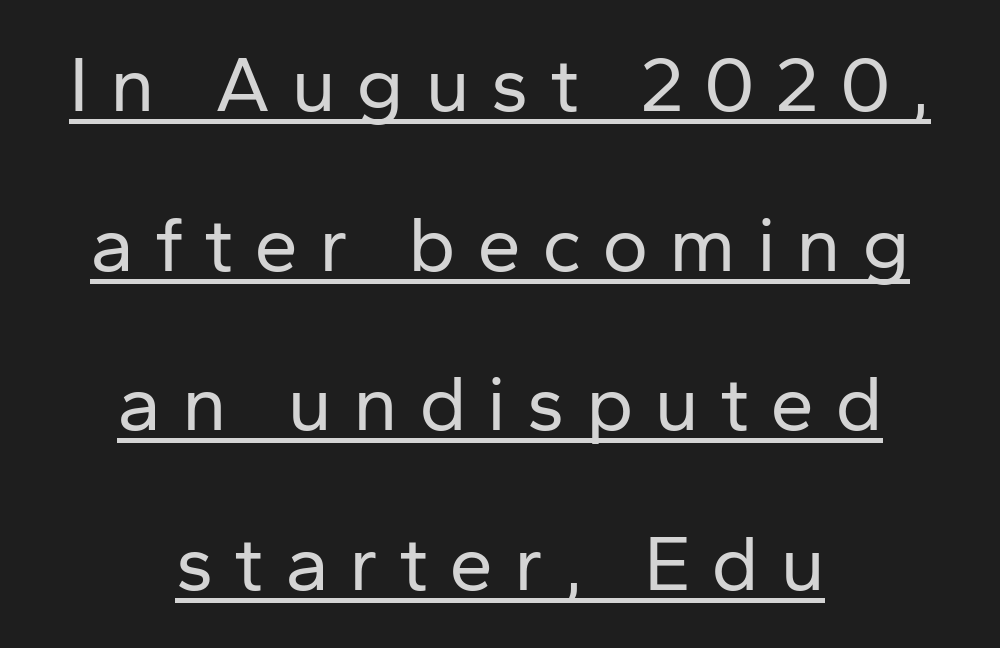
{"serif": "no", "italic": "no", "bold": "no", "weight": "regular", "width": "normal", "stroke_contrast": "low", "x_height": "medium", "monospaced": "no", "underline": "yes", "align": "center", "line_spacing": "loose", "line_spacing_ratio": 2.02, "letter_spacing": "wide", "letter_spacing_em": 0.26, "glyph_px": 79}
